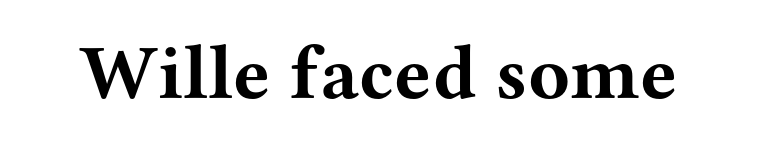
{"serif": "yes", "italic": "no", "bold": "yes", "weight": "bold", "width": "wide", "stroke_contrast": "medium", "x_height": "medium", "monospaced": "no", "underline": "no", "letter_spacing": "normal", "letter_spacing_em": 0.0, "glyph_px": 77}
